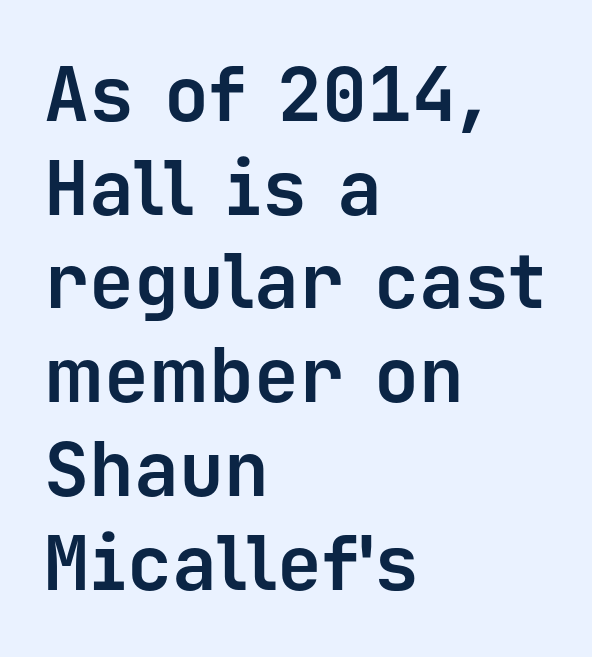
Every letter is thick-stroked: bold, no question. Does extra space separate the letters? No, they use regular spacing. Horizontally, the lines are justified to the leading edge only. The axis of the letterforms is exactly vertical. A typesetter would label this face a sans.
